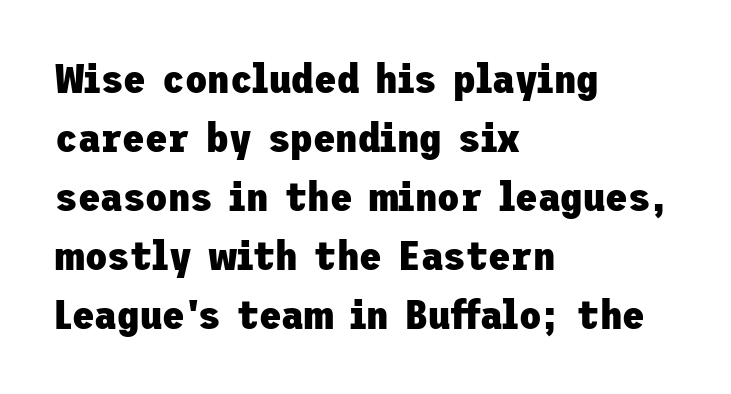
The image shows 41 px heavy sans-serif type, upright; set left-aligned, normal line spacing (1.44x), normal letter spacing, not underlined; low stroke contrast and a medium x-height.
